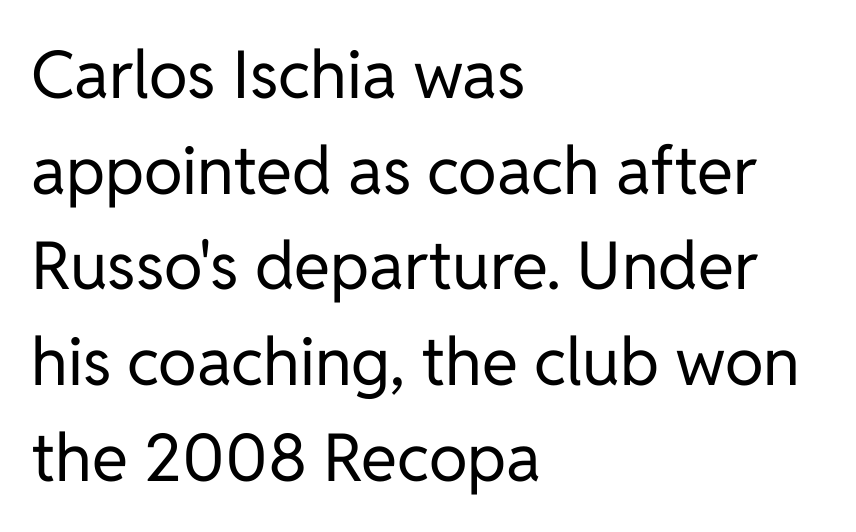
Q: Is the text bold? A: No.
Q: Is the text italic (slanted)? A: No, it is upright.
Q: Is the typeface a serif or a sans-serif typeface? A: Sans-serif.
Q: Is the text underlined? A: No.
Q: How is the paragraph aligned? A: Left-aligned.
Q: Is the spacing between letters normal or unusually wide? A: Normal.
Q: Is the spacing between lines tight, normal or loose? A: Normal.
Q: Width (condensed, normal, or wide)? A: Normal.
Q: Stroke contrast? A: Low.
Q: x-height? A: Medium.
Q: Monospaced? A: No.
